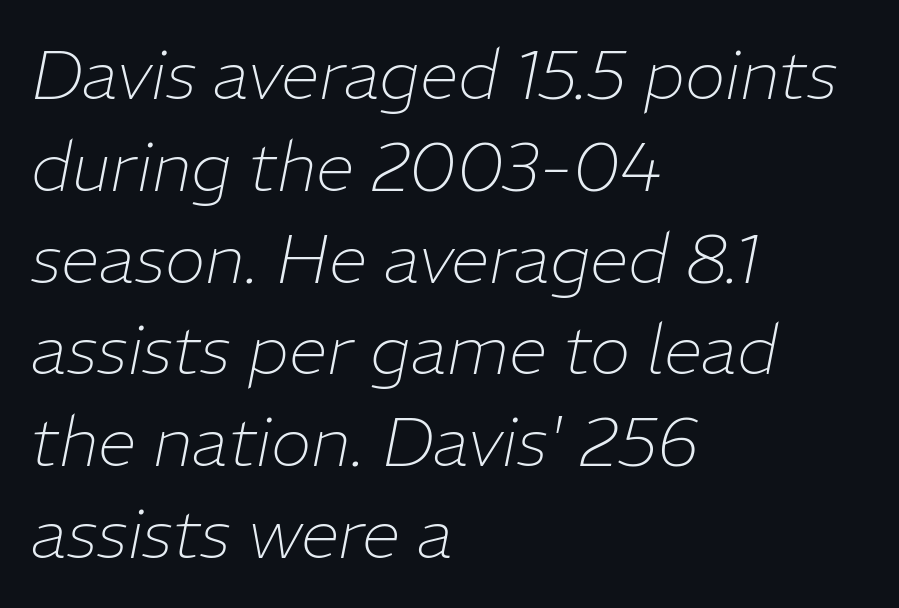
{"italic": "yes", "lean": "right", "slant_degrees": 11, "bold": "no", "weight": "thin", "width": "normal", "stroke_contrast": "low", "x_height": "medium", "monospaced": "no", "underline": "no", "align": "left", "line_spacing": "normal", "line_spacing_ratio": 1.33, "letter_spacing": "normal", "letter_spacing_em": 0.0, "glyph_px": 69}
